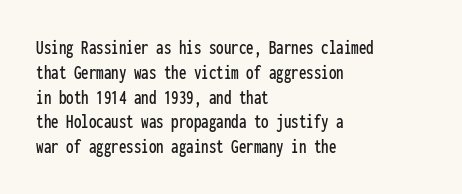
Q: Is the text italic (slanted)? A: No, it is upright.
Q: Is the text underlined? A: No.
Q: How is the paragraph aligned? A: Left-aligned.
Q: Is the spacing between letters normal or unusually wide? A: Normal.
